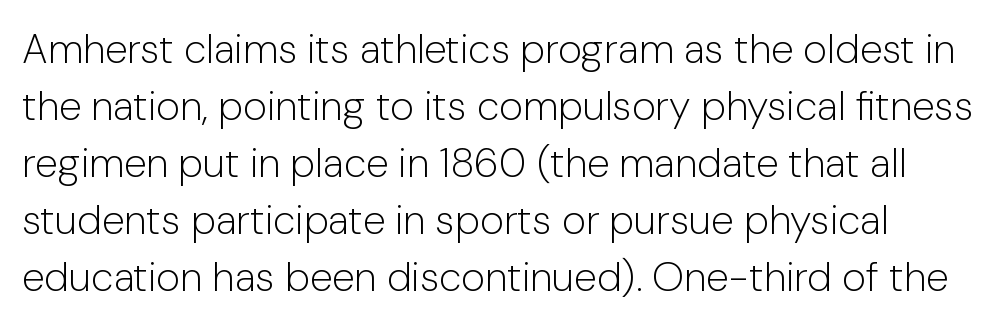
The image shows 41 px light sans-serif type, upright; set normal line spacing (1.39x), normal letter spacing, not underlined; low stroke contrast and a medium x-height.
